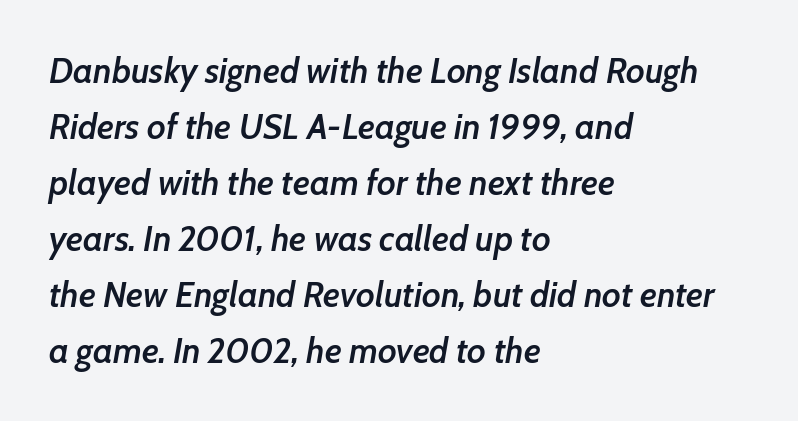
The image shows 35 px semibold type, italic (leaning right); set left-aligned, normal line spacing (1.6x), normal letter spacing, not underlined; low stroke contrast and a medium x-height.
